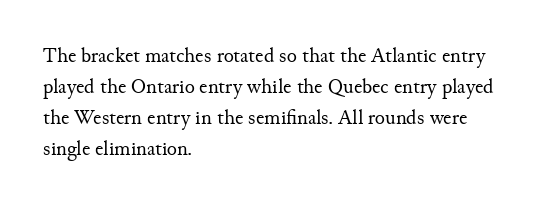
Q: Is the text bold? A: No.
Q: Is the text italic (slanted)? A: No, it is upright.
Q: Is the text underlined? A: No.
Q: How is the paragraph aligned? A: Left-aligned.
Q: Is the spacing between letters normal or unusually wide? A: Normal.
Q: Is the spacing between lines tight, normal or loose? A: Normal.
